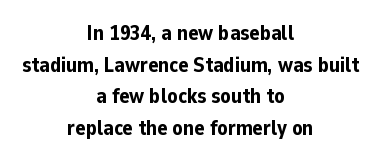
A dark, heavy texture on the line: the type is bold. Nope, not italic — everything's standing straight. Descender tails drop into unmarked territory. These lines keep a tight, regular rhythm from letter to letter. These lines are centered, leaving both edges ragged.
